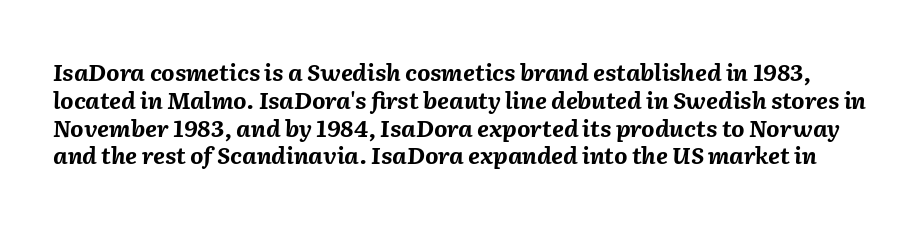
The image shows 23 px bold type, italic (leaning right); set line spacing 1.21x, normal letter spacing, not underlined.
